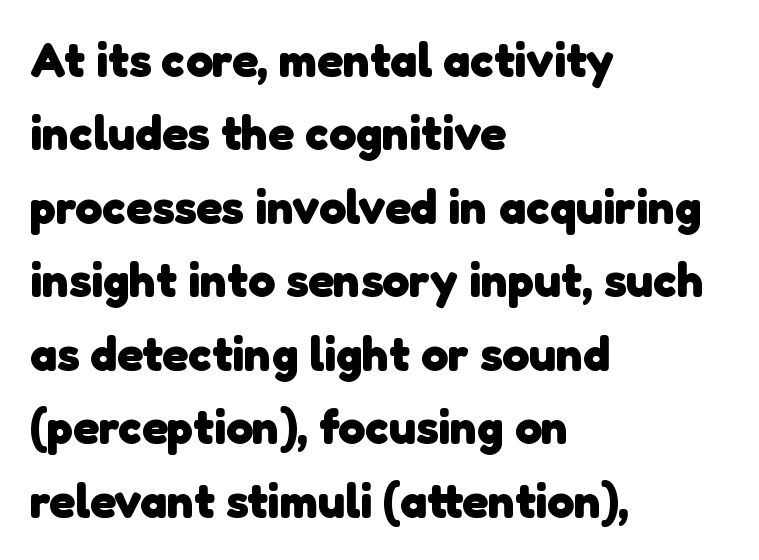
The image shows 48 px heavy sans-serif type; set left-aligned, normal line spacing (1.53x), normal letter spacing, not underlined; low stroke contrast and a medium x-height.
